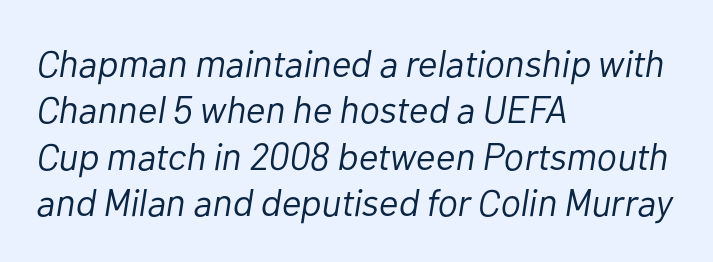
The image shows 38 px light type, italic (leaning right); set left-aligned, line spacing 1.22x, normal letter spacing, not underlined; low stroke contrast and a medium x-height.
